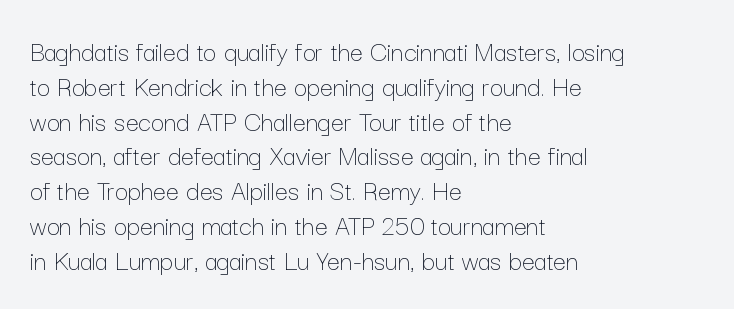
The image shows 29 px thin type, upright; set left-aligned, line spacing 1.2x, normal letter spacing, not underlined; low stroke contrast and a medium x-height.
